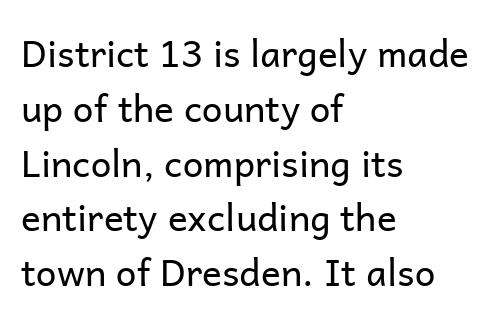
{"serif": "no", "italic": "no", "bold": "no", "weight": "regular", "width": "normal", "stroke_contrast": "low", "x_height": "medium", "monospaced": "no", "underline": "no", "align": "left", "line_spacing": "normal", "line_spacing_ratio": 1.48, "letter_spacing": "normal", "letter_spacing_em": 0.0, "glyph_px": 37}
